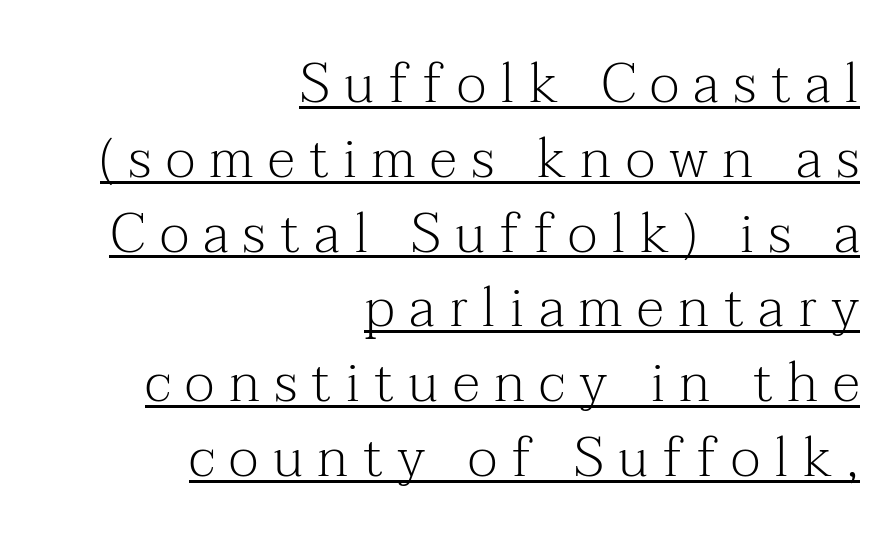
{"serif": "yes", "italic": "no", "bold": "no", "weight": "light", "width": "normal", "stroke_contrast": "medium", "x_height": "medium", "monospaced": "no", "underline": "yes", "align": "right", "line_spacing": "normal", "line_spacing_ratio": 1.36, "letter_spacing": "wide", "letter_spacing_em": 0.26, "glyph_px": 55}
